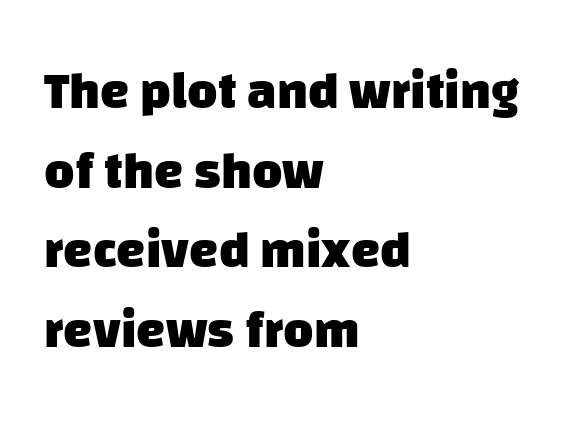
The image shows 52 px heavy sans-serif type; set left-aligned, normal line spacing (1.53x), normal letter spacing, not underlined; low stroke contrast and a large x-height.
